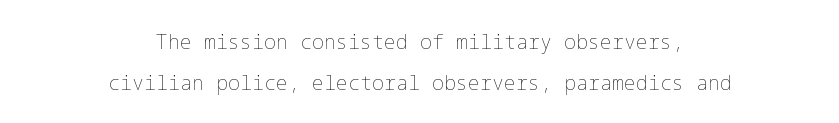
This sample is center-justified, so both line endings float freely. Stems and bowls with no extra thickness — not bold. In terms of leading, this rendering errs on the spacious side. Italic: no, the glyphs are upright roman. Look at the tracking — it's just the regular setting, nothing added.
